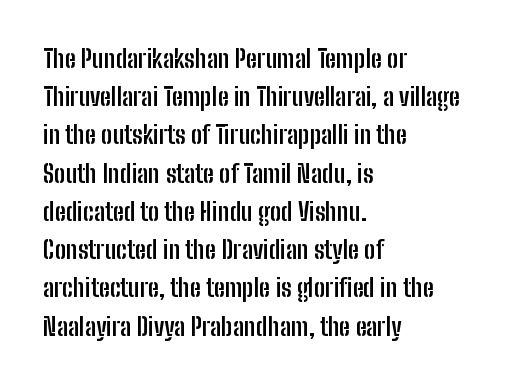
Q: Is the text bold? A: Yes.
Q: Is the text italic (slanted)? A: No, it is upright.
Q: Is the text underlined? A: No.
Q: How is the paragraph aligned? A: Left-aligned.
Q: Is the spacing between letters normal or unusually wide? A: Normal.
Q: Is the spacing between lines tight, normal or loose? A: Normal.
